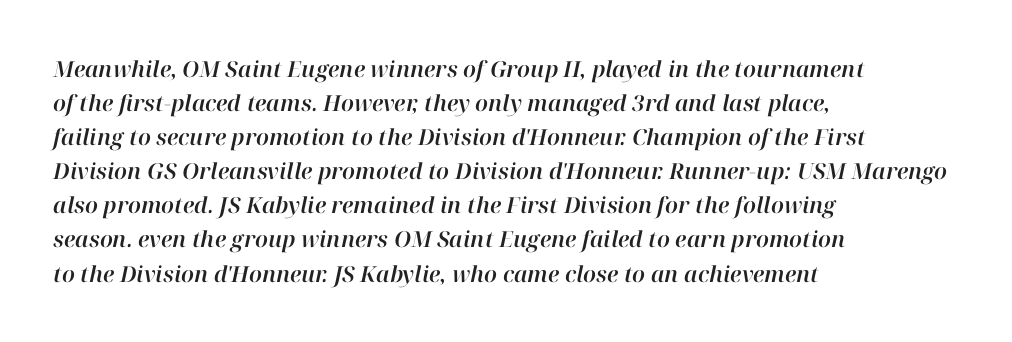
Q: Is the text italic (slanted)? A: Yes, it leans right by about 12 degrees.
Q: Is the text underlined? A: No.
Q: How is the paragraph aligned? A: Left-aligned.
Q: Is the spacing between letters normal or unusually wide? A: Normal.
Q: Is the spacing between lines tight, normal or loose? A: Normal.
